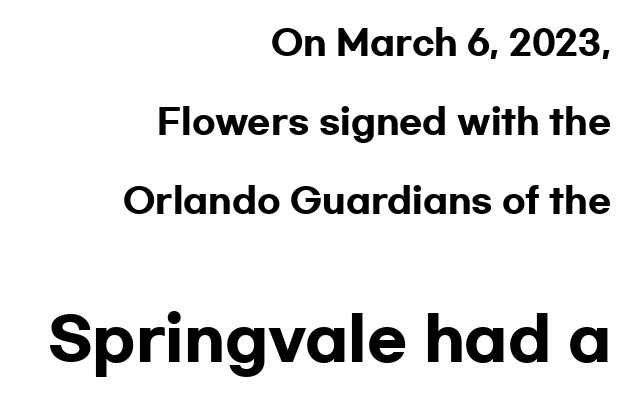
{"serif": "no", "italic": "no", "bold": "yes", "weight": "heavy", "width": "wide", "stroke_contrast": "low", "x_height": "medium", "monospaced": "no", "underline": "no", "align": "right", "line_spacing": "loose", "line_spacing_ratio": 2.32, "letter_spacing": "normal", "letter_spacing_em": 0.0, "larger_block": "second", "size_ratio": 1.74, "glyph_px": 59}
